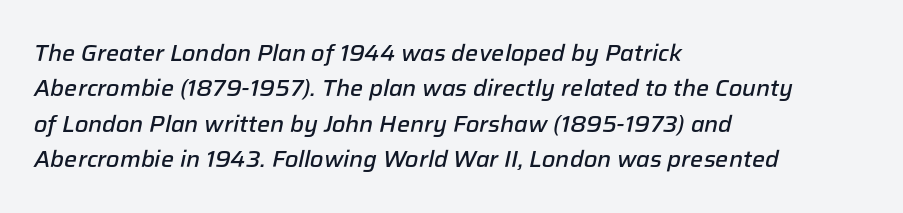
Q: Is the text bold? A: Semi-bold.
Q: Is the text italic (slanted)? A: Yes, it leans right by about 12 degrees.
Q: Is the text underlined? A: No.
Q: How is the paragraph aligned? A: Left-aligned.
Q: Is the spacing between letters normal or unusually wide? A: Normal.
Q: Is the spacing between lines tight, normal or loose? A: Normal.
